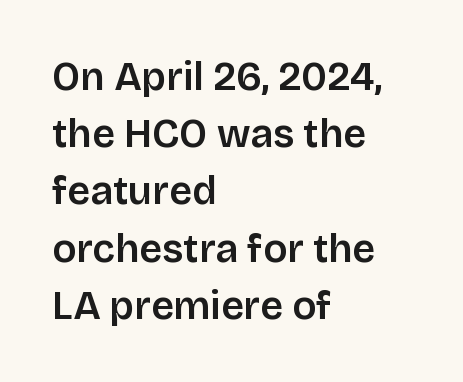
{"serif": "no", "italic": "no", "width": "normal", "stroke_contrast": "low", "x_height": "large", "monospaced": "no", "underline": "no", "align": "left", "line_spacing": "normal", "line_spacing_ratio": 1.43, "letter_spacing": "normal", "letter_spacing_em": 0.0, "glyph_px": 40}
